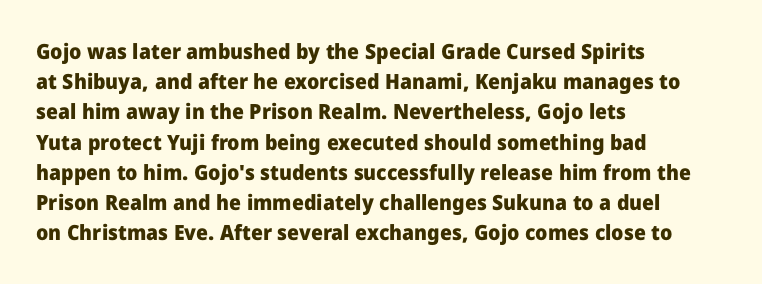
{"italic": "no", "bold": "yes", "underline": "no", "align": "left", "line_spacing": "normal", "line_spacing_ratio": 1.44, "letter_spacing": "normal", "letter_spacing_em": 0.0, "glyph_px": 21}
